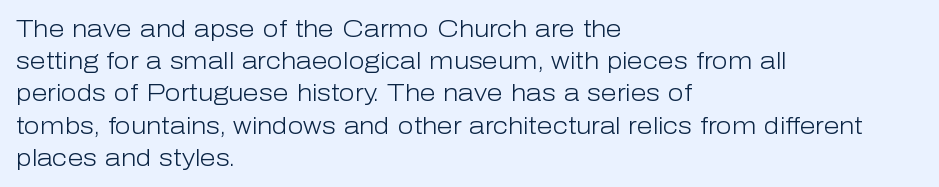
Q: Is the text bold? A: No.
Q: Is the text italic (slanted)? A: No, it is upright.
Q: Is the text underlined? A: No.
Q: How is the paragraph aligned? A: Left-aligned.
Q: Is the spacing between letters normal or unusually wide? A: Normal.
Q: Is the spacing between lines tight, normal or loose? A: Normal.
